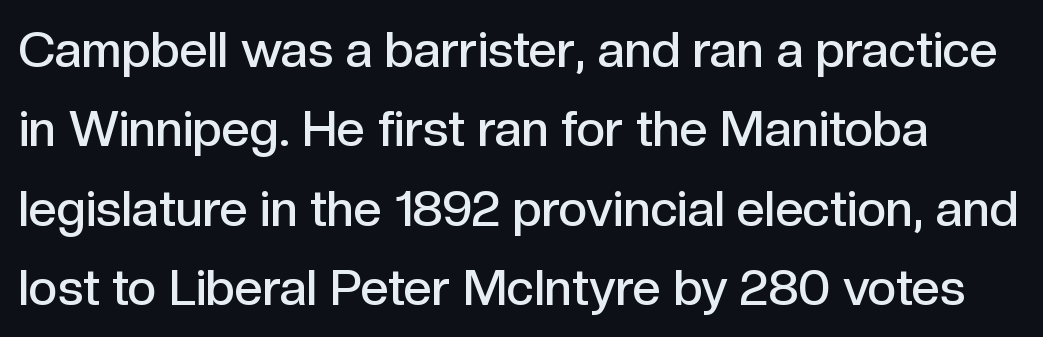
Q: Is the text bold? A: Semi-bold.
Q: Is the text italic (slanted)? A: No, it is upright.
Q: Is the typeface a serif or a sans-serif typeface? A: Sans-serif.
Q: Is the text underlined? A: No.
Q: Is the spacing between letters normal or unusually wide? A: Normal.
Q: Is the spacing between lines tight, normal or loose? A: Normal.
Q: Width (condensed, normal, or wide)? A: Normal.
Q: x-height? A: Medium.
Q: Monospaced? A: No.
